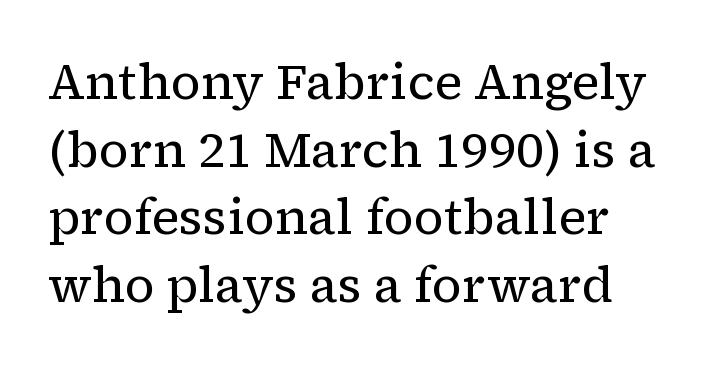
The text block is weighted toward the left margin, trailing off unevenly rightward. This is roman type, the default non-slanted kind. The tracking reads as untouched default to a designer's eye. Leading matches the norm, producing a regular column. The letters carry serifs — small finishing strokes at the ends of their stems.
